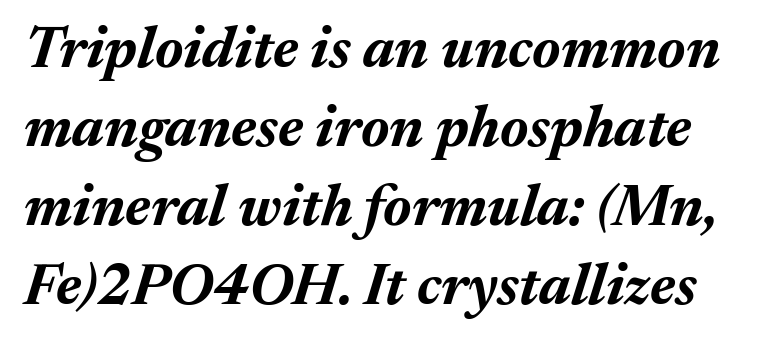
{"italic": "yes", "lean": "right", "slant_degrees": 17, "bold": "yes", "weight": "bold", "width": "normal", "stroke_contrast": "medium", "x_height": "medium", "monospaced": "no", "underline": "no", "line_spacing": "normal", "line_spacing_ratio": 1.36, "letter_spacing": "normal", "letter_spacing_em": 0.0, "glyph_px": 58}
